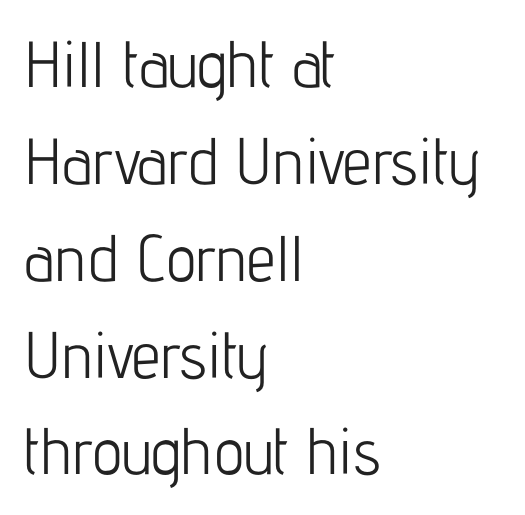
Q: Is the text bold? A: No.
Q: Is the text italic (slanted)? A: No, it is upright.
Q: Is the typeface a serif or a sans-serif typeface? A: Sans-serif.
Q: Is the text underlined? A: No.
Q: How is the paragraph aligned? A: Left-aligned.
Q: Is the spacing between letters normal or unusually wide? A: Normal.
Q: Is the spacing between lines tight, normal or loose? A: Normal.
Q: Width (condensed, normal, or wide)? A: Condensed.
Q: Stroke contrast? A: Low.
Q: x-height? A: Medium.
Q: Monospaced? A: No.
